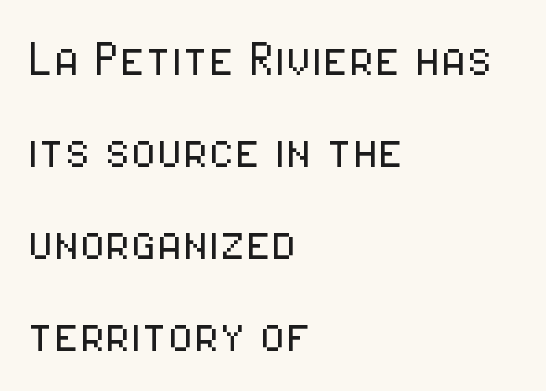
{"serif": "no", "italic": "no", "bold": "no", "weight": "light", "width": "condensed", "stroke_contrast": "low", "x_height": "medium", "monospaced": "no", "underline": "no", "align": "left", "line_spacing": "normal", "line_spacing_ratio": 1.56, "letter_spacing": "normal", "letter_spacing_em": 0.0, "glyph_px": 59}
